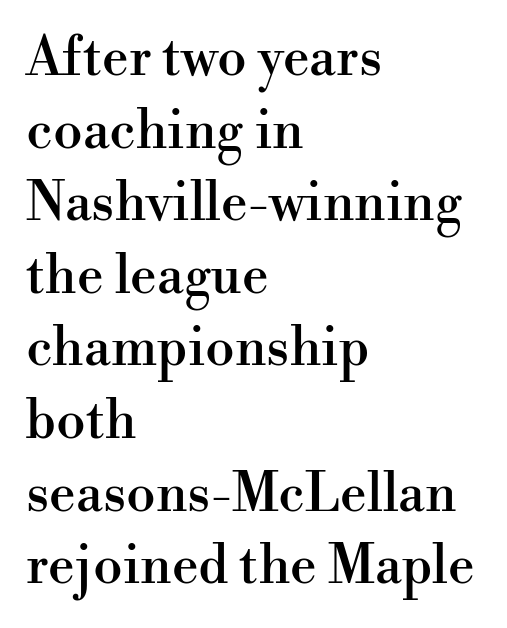
Q: Is the text italic (slanted)? A: No, it is upright.
Q: Is the typeface a serif or a sans-serif typeface? A: Serif.
Q: Is the text underlined? A: No.
Q: How is the paragraph aligned? A: Left-aligned.
Q: Is the spacing between letters normal or unusually wide? A: Normal.
Q: Is the spacing between lines tight, normal or loose? A: Normal.
Q: Width (condensed, normal, or wide)? A: Normal.
Q: Stroke contrast? A: High.
Q: x-height? A: Small.
Q: Monospaced? A: No.
